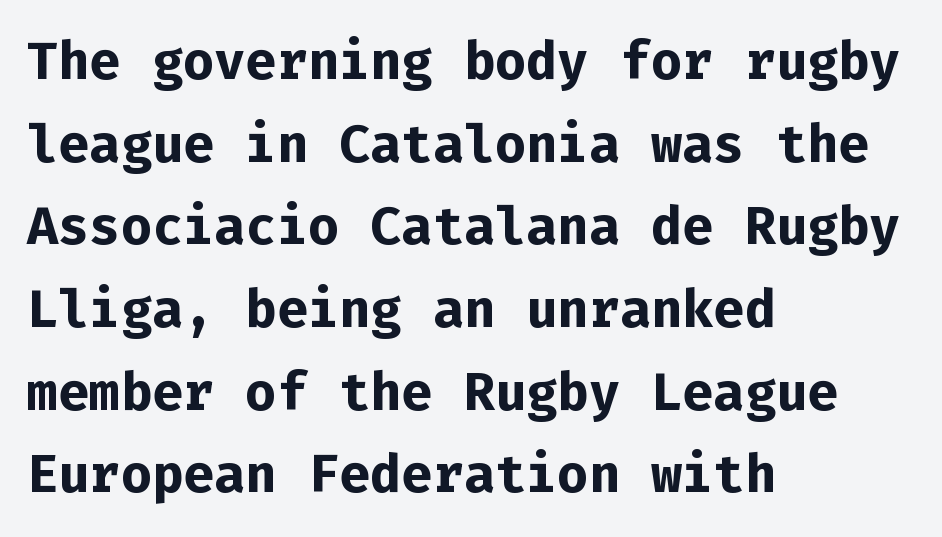
{"serif": "no", "italic": "no", "bold": "yes", "weight": "bold", "width": "normal", "stroke_contrast": "low", "x_height": "medium", "monospaced": "yes", "underline": "no", "align": "left", "line_spacing": "normal", "line_spacing_ratio": 1.59, "letter_spacing": "normal", "letter_spacing_em": 0.0, "glyph_px": 52}
